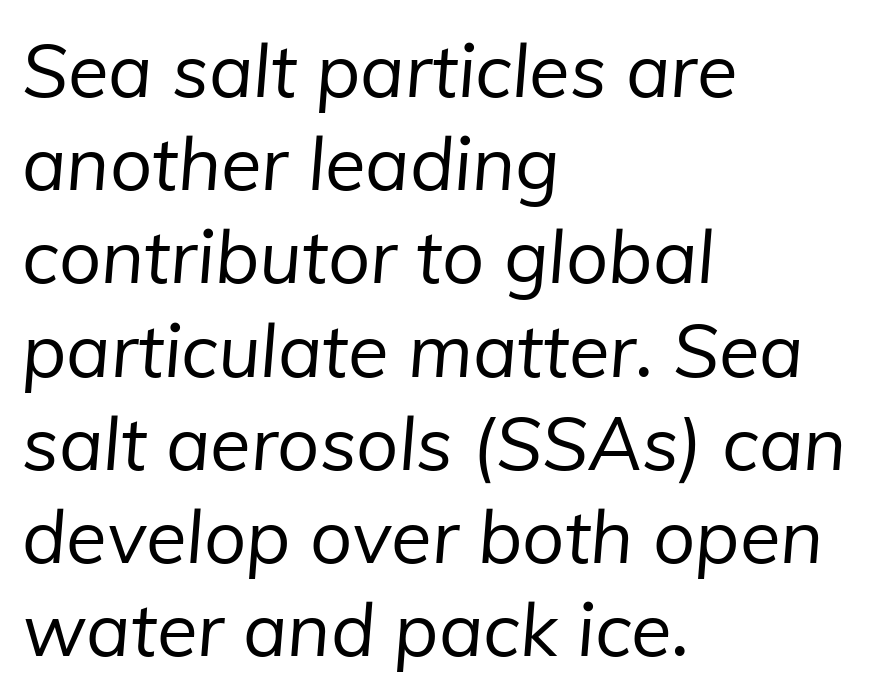
The image shows 74 px regular-weight sans-serif type; set left-aligned, normal line spacing (1.26x), normal letter spacing, not underlined; low stroke contrast and a medium x-height.
